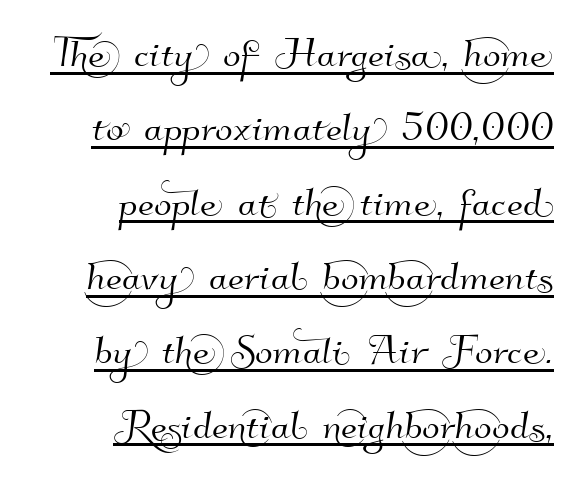
Q: Is the typeface a serif or a sans-serif typeface? A: Sans-serif.
Q: Is the text underlined? A: Yes.
Q: How is the paragraph aligned? A: Right-aligned.
Q: Is the spacing between letters normal or unusually wide? A: Normal.
Q: Is the spacing between lines tight, normal or loose? A: Normal.
Q: Width (condensed, normal, or wide)? A: Normal.
Q: Stroke contrast? A: High.
Q: x-height? A: Small.
Q: Monospaced? A: No.
